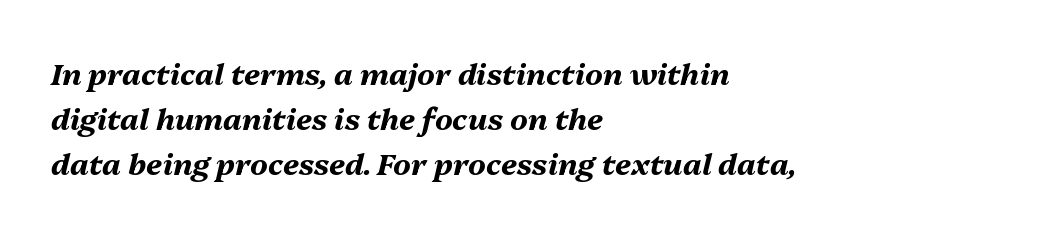
The image shows 30 px bold type, italic (leaning right); set left-aligned, normal line spacing (1.5x), normal letter spacing, not underlined; medium stroke contrast and a medium x-height.
